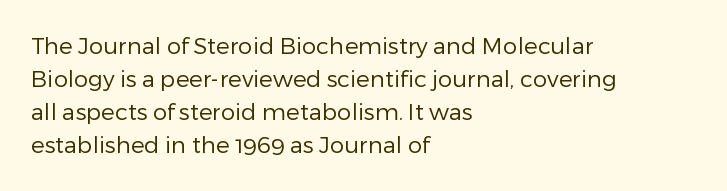
{"italic": "no", "bold": "no", "underline": "no", "align": "left", "line_spacing": "normal", "line_spacing_ratio": 1.44, "letter_spacing": "normal", "letter_spacing_em": 0.0, "glyph_px": 23}
